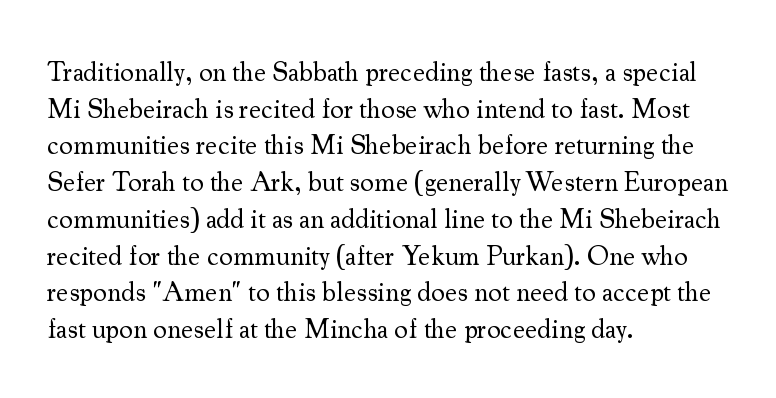
{"italic": "no", "bold": "no", "underline": "no", "align": "left", "line_spacing": "normal", "line_spacing_ratio": 1.36, "letter_spacing": "normal", "letter_spacing_em": 0.0, "glyph_px": 27}
